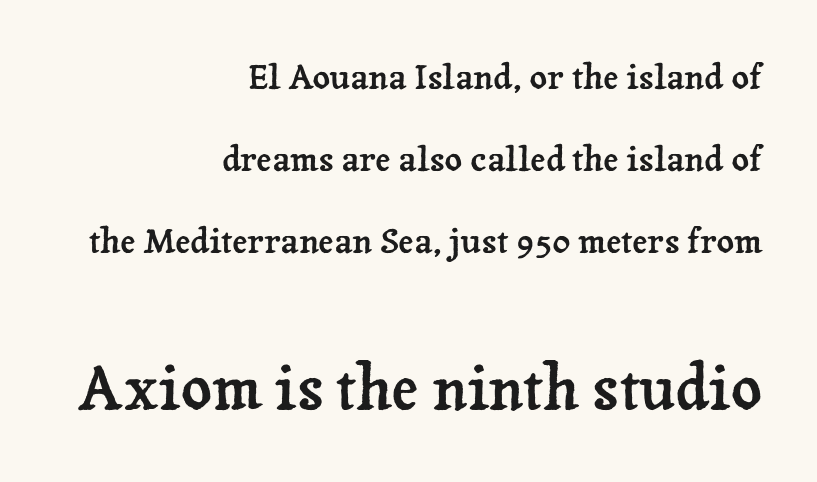
The image shows 60 px serif type, upright; set right-aligned, loose line spacing (2.41x), normal letter spacing, not underlined; the second (bottom) block is 1.76x larger; low stroke contrast and a medium x-height.
